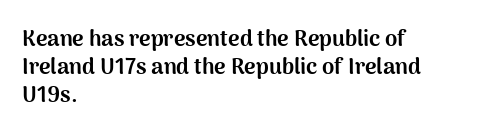
{"italic": "no", "bold": "yes", "underline": "no", "align": "left", "line_spacing": "normal", "line_spacing_ratio": 1.28, "letter_spacing": "normal", "letter_spacing_em": 0.0, "glyph_px": 22}
